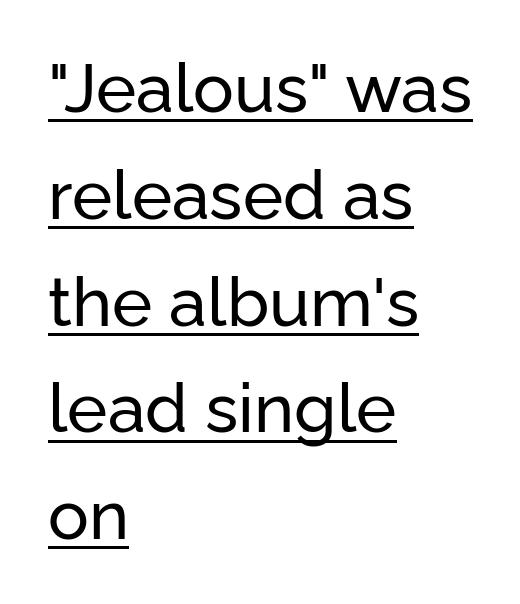
Compared with undecorated copy, this sample adds a rule below the words. Rows of type keep a routine distance in the vertical direction. Between one letter and the next there's only the usual sliver of space. The face used here is proportionally spaced, like ordinary book or web type. Is the block centered? No — it sits flush against the left margin. Observe the absence of serifs on each vertical stroke in this sample.
